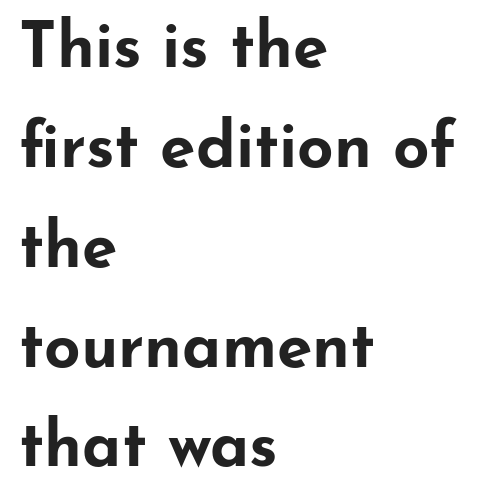
{"serif": "no", "italic": "no", "bold": "yes", "weight": "bold", "width": "wide", "stroke_contrast": "low", "x_height": "small", "monospaced": "no", "underline": "no", "align": "left", "line_spacing": "normal", "line_spacing_ratio": 1.56, "letter_spacing": "normal", "letter_spacing_em": 0.0, "glyph_px": 64}
